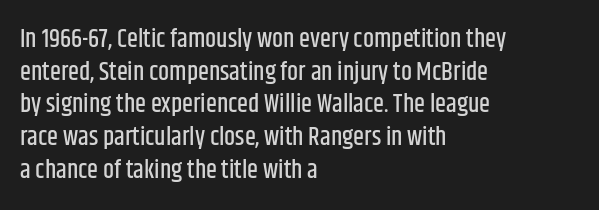
The tracking reads as untouched default to a designer's eye. Has an underline been added? It has not. Where is the straight margin? On the left. A typesetter would call this leading conventional body-copy spacing.
